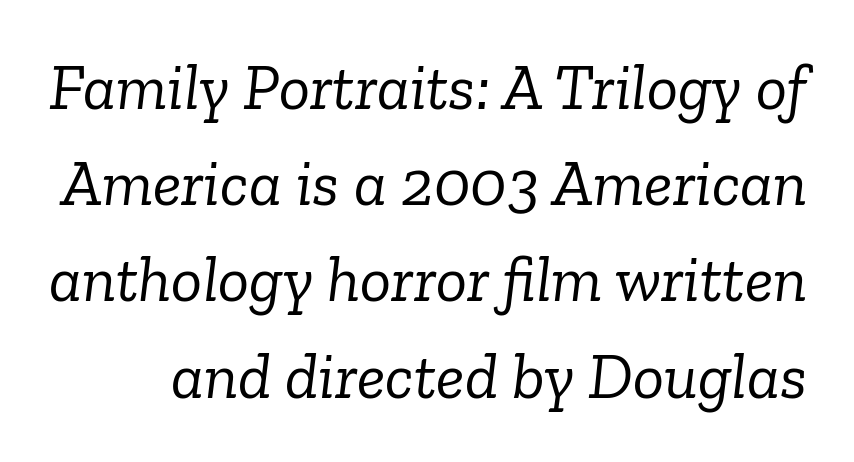
The passage shown leans; its letterforms are oblique. No extra tracking has been applied to these lines. Type style note: has serifs. In terms of leading, this rendering sits right in the middle.
